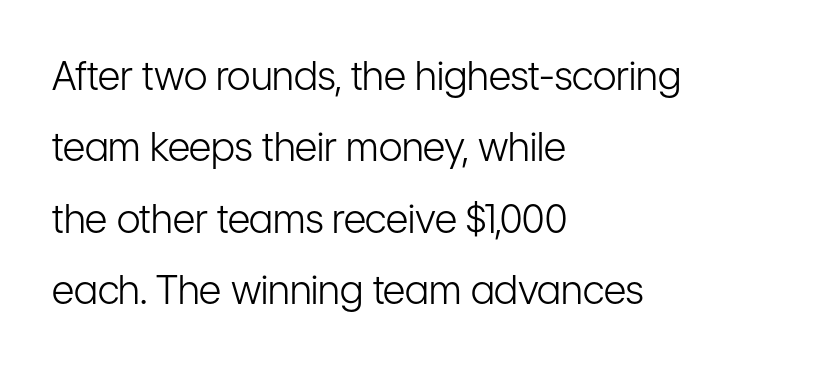
Reading down the block, your eye returns to a fixed left position each line. The face used here is a sans, in the tradition of grotesques and geometrics. The gap between lines stays unmarked. Spacing verdict: proportional, widths tailored to each character.
